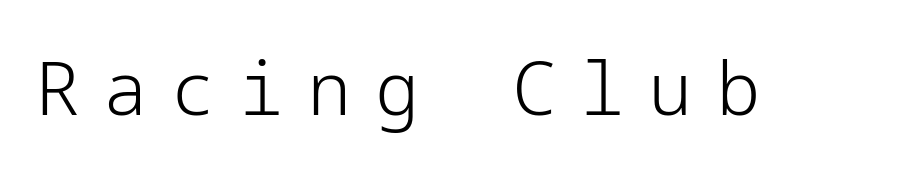
Unbolded letterforms with no extra heft. Type style note: lacks serifs. The passage shown has open, widely tracked lettering throughout. Ordinary non-slanted type is in use. Lines of text with bare space underneath.
